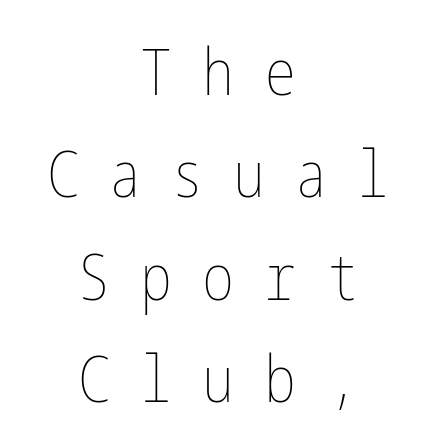
Q: Is the text bold? A: No.
Q: Is the text italic (slanted)? A: No, it is upright.
Q: Is the text underlined? A: No.
Q: How is the paragraph aligned? A: Centered.
Q: Is the spacing between letters normal or unusually wide? A: Unusually wide.
Q: Is the spacing between lines tight, normal or loose? A: Normal.
Q: Width (condensed, normal, or wide)? A: Condensed.
Q: Stroke contrast? A: Low.
Q: x-height? A: Medium.
